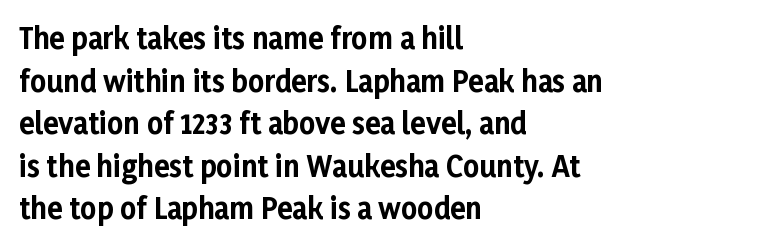
{"serif": "no", "italic": "no", "bold": "yes", "weight": "bold", "width": "normal", "stroke_contrast": "low", "x_height": "medium", "monospaced": "no", "underline": "no", "align": "left", "line_spacing": "normal", "line_spacing_ratio": 1.52, "letter_spacing": "normal", "letter_spacing_em": 0.0, "glyph_px": 28}
